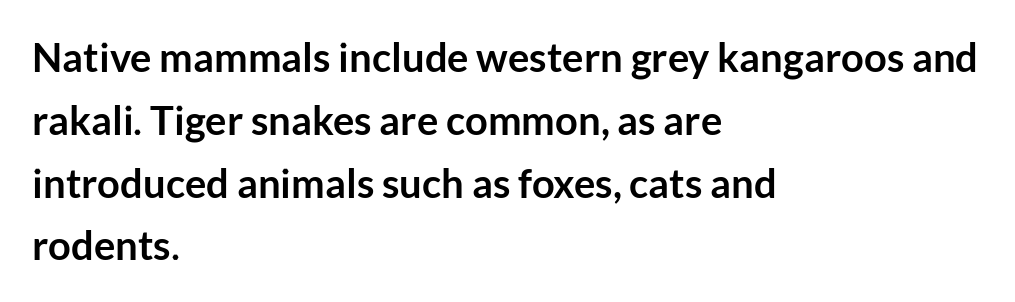
Q: Is the text bold? A: Yes.
Q: Is the text italic (slanted)? A: No, it is upright.
Q: Is the typeface a serif or a sans-serif typeface? A: Sans-serif.
Q: Is the text underlined? A: No.
Q: How is the paragraph aligned? A: Left-aligned.
Q: Is the spacing between letters normal or unusually wide? A: Normal.
Q: Is the spacing between lines tight, normal or loose? A: Normal.
Q: Width (condensed, normal, or wide)? A: Normal.
Q: Stroke contrast? A: Low.
Q: x-height? A: Medium.
Q: Monospaced? A: No.
